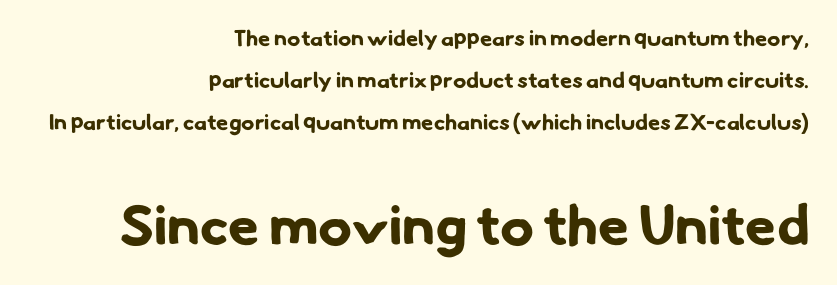
The image shows 56 px bold sans-serif type; set right-aligned, loose line spacing (1.92x), normal letter spacing, not underlined; the second (bottom) block is 2.55x larger; low stroke contrast and a small x-height.
